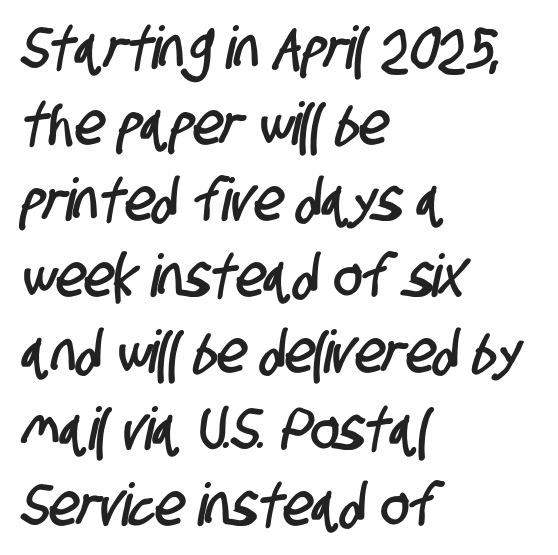
The image shows 59 px condensed sans-serif type; set left-aligned, normal line spacing (1.29x), normal letter spacing, not underlined; low stroke contrast and a large x-height.
